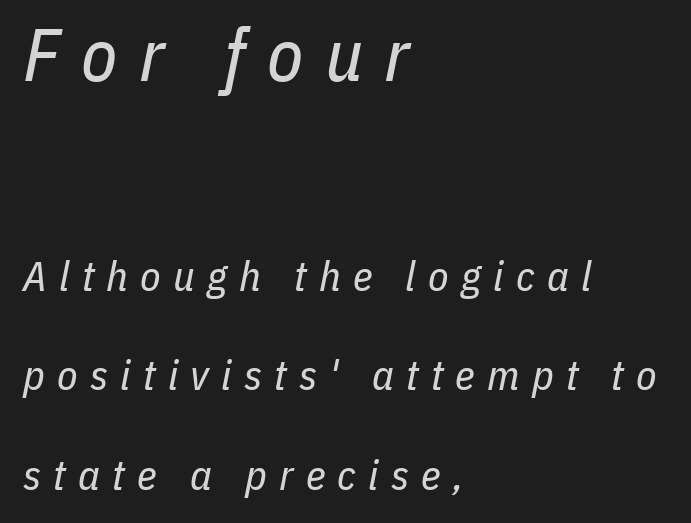
{"italic": "yes", "lean": "right", "slant_degrees": 11, "bold": "no", "weight": "regular", "width": "condensed", "stroke_contrast": "low", "x_height": "medium", "monospaced": "no", "underline": "no", "align": "left", "line_spacing": "loose", "line_spacing_ratio": 2.37, "letter_spacing": "wide", "letter_spacing_em": 0.29, "larger_block": "first", "size_ratio": 1.76, "glyph_px": 74}
